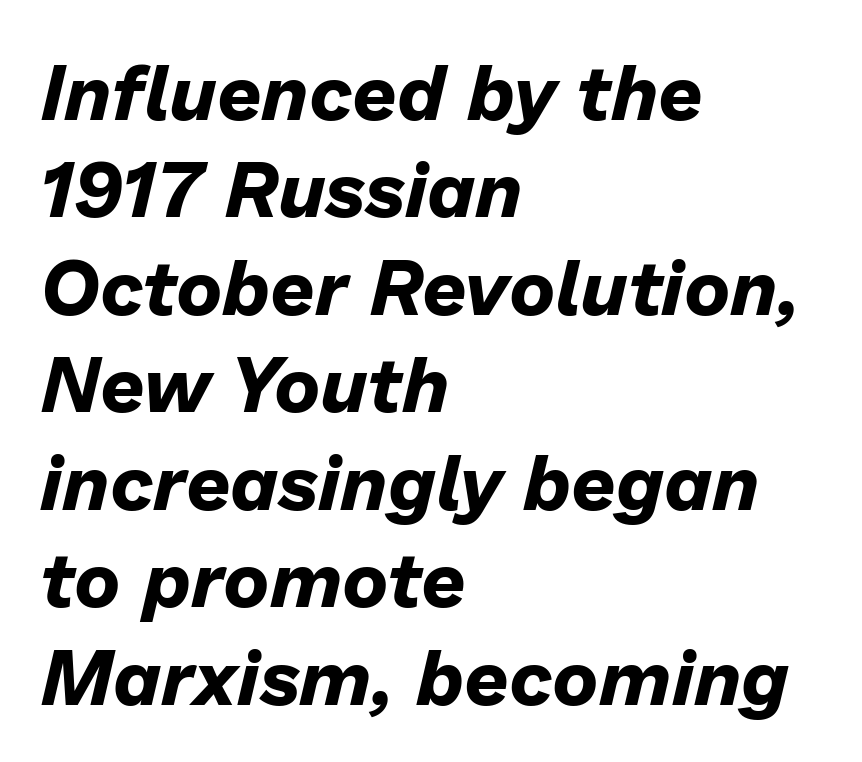
Do the characters align in a grid? No, the font is proportional. The letters are slanted; this is an italic face. Chunky letters — that's bold for sure. The rendering anchors every line to the left-hand side. The horizontal fit of the characters is conventional and even.
